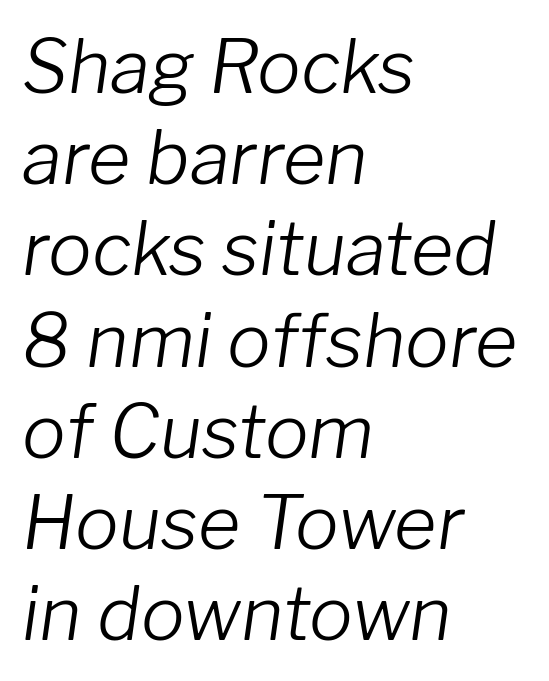
Q: Is the text bold? A: No.
Q: Is the text italic (slanted)? A: Yes, it leans right by about 8 degrees.
Q: Is the text underlined? A: No.
Q: How is the paragraph aligned? A: Left-aligned.
Q: Is the spacing between letters normal or unusually wide? A: Normal.
Q: Is the spacing between lines tight, normal or loose? A: Normal.
Q: Width (condensed, normal, or wide)? A: Normal.
Q: Stroke contrast? A: Low.
Q: x-height? A: Medium.
Q: Monospaced? A: No.
